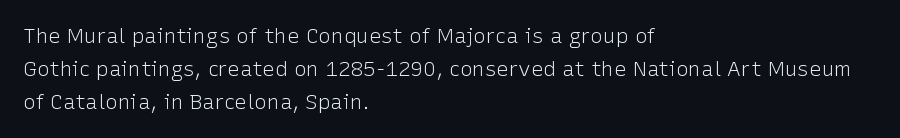
Q: Is the text bold? A: No.
Q: Is the text italic (slanted)? A: No, it is upright.
Q: Is the text underlined? A: No.
Q: How is the paragraph aligned? A: Left-aligned.
Q: Is the spacing between letters normal or unusually wide? A: Normal.
Q: Is the spacing between lines tight, normal or loose? A: Normal.
